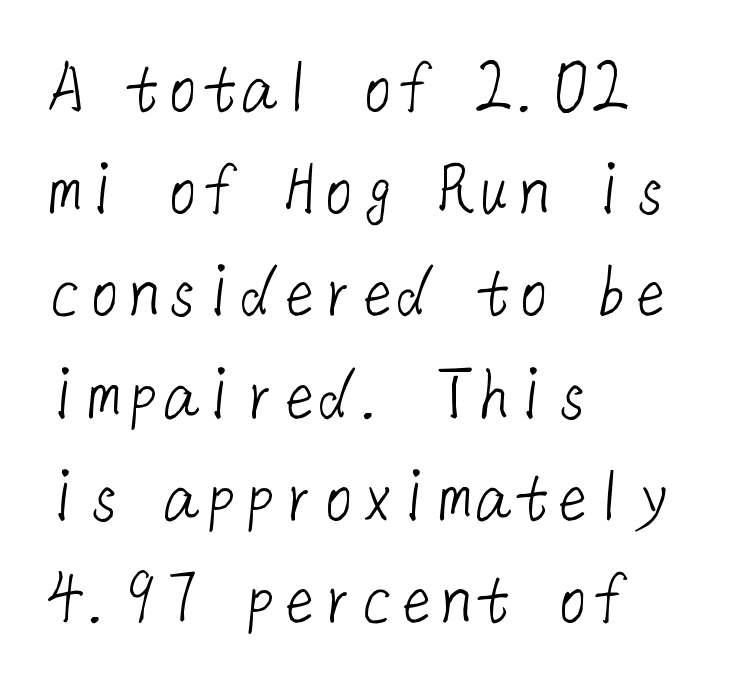
The image shows 78 px light sans-serif type; set left-aligned, normal line spacing (1.31x), normal letter spacing, not underlined; low stroke contrast and a medium x-height.
